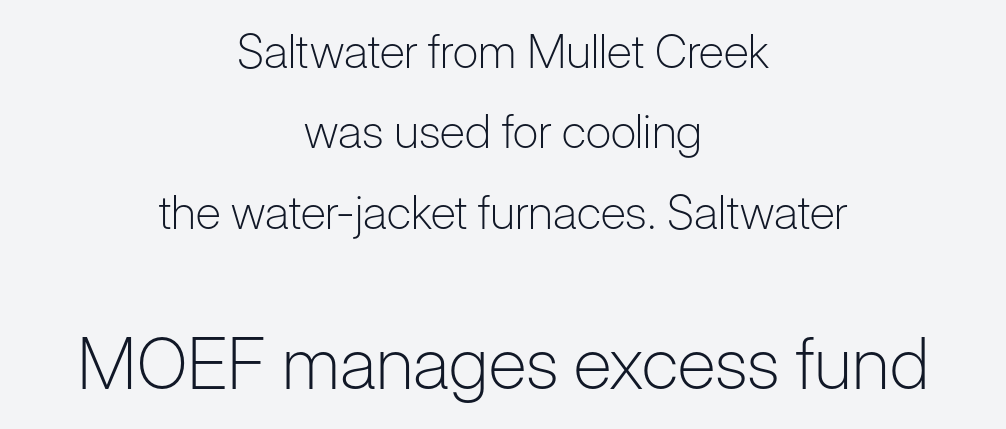
Q: Is the text bold? A: No.
Q: Is the text italic (slanted)? A: No, it is upright.
Q: Is the typeface a serif or a sans-serif typeface? A: Sans-serif.
Q: Is the text underlined? A: No.
Q: How is the paragraph aligned? A: Centered.
Q: Is the spacing between letters normal or unusually wide? A: Normal.
Q: Which block of text is set in a larger size, the first (top) or the second (bottom)? A: The second (bottom) one.
Q: Width (condensed, normal, or wide)? A: Normal.
Q: Stroke contrast? A: Low.
Q: x-height? A: Medium.
Q: Monospaced? A: No.
